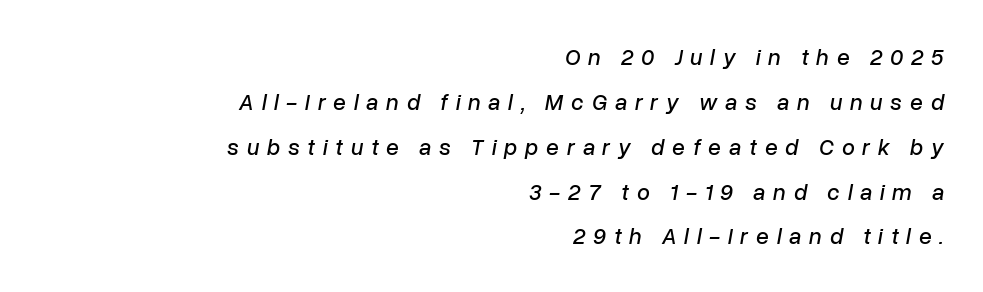
Q: Is the text italic (slanted)? A: Yes, it leans right by about 10 degrees.
Q: Is the text underlined? A: No.
Q: How is the paragraph aligned? A: Right-aligned.
Q: Is the spacing between letters normal or unusually wide? A: Unusually wide.
Q: Is the spacing between lines tight, normal or loose? A: Loose.
